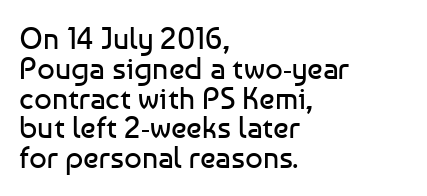
Q: Is the text bold? A: No.
Q: Is the text italic (slanted)? A: No, it is upright.
Q: Is the typeface a serif or a sans-serif typeface? A: Sans-serif.
Q: Is the text underlined? A: No.
Q: How is the paragraph aligned? A: Left-aligned.
Q: Is the spacing between letters normal or unusually wide? A: Normal.
Q: Is the spacing between lines tight, normal or loose? A: Tight.
Q: Width (condensed, normal, or wide)? A: Normal.
Q: Stroke contrast? A: Low.
Q: x-height? A: Medium.
Q: Monospaced? A: No.
